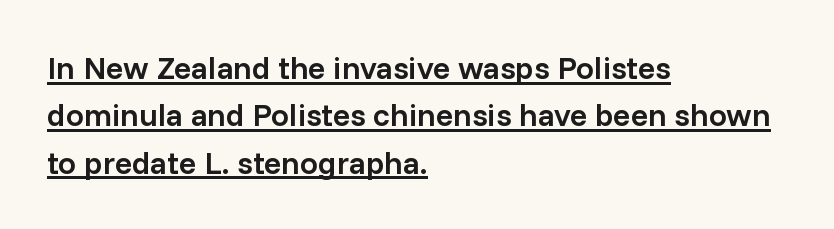
{"serif": "no", "italic": "no", "bold": "semi", "weight": "semibold", "width": "normal", "stroke_contrast": "low", "x_height": "medium", "monospaced": "no", "underline": "yes", "align": "left", "line_spacing": "normal", "line_spacing_ratio": 1.48, "letter_spacing": "normal", "letter_spacing_em": 0.0, "glyph_px": 32}
